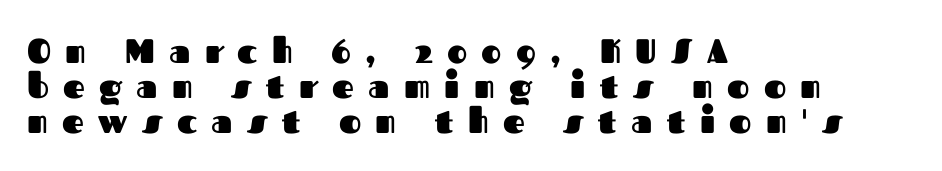
The letterforms stand isolated, each surrounded by extra space. Descenders are the only things crossing below the line. Here the designer chose a conventional face with non-uniform glyph widths. The letters stand upright; this is a roman face. Rows of type sit shoulder to shoulder in the vertical direction. Serifs: no, the terminals of the letterforms are clean.
